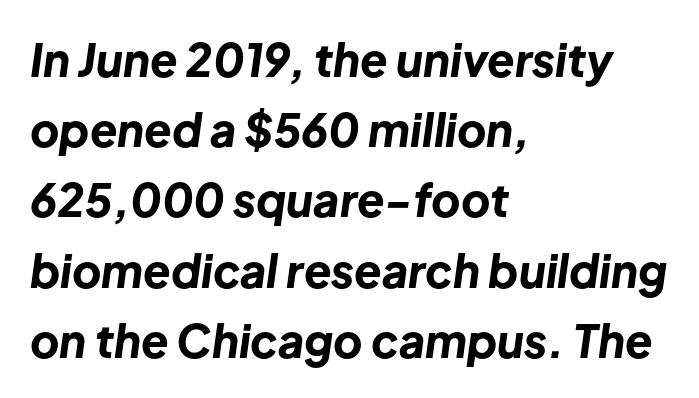
Q: Is the text bold? A: Yes.
Q: Is the text italic (slanted)? A: Yes, it leans right by about 8 degrees.
Q: Is the text underlined? A: No.
Q: How is the paragraph aligned? A: Left-aligned.
Q: Is the spacing between letters normal or unusually wide? A: Normal.
Q: Is the spacing between lines tight, normal or loose? A: Normal.
Q: Width (condensed, normal, or wide)? A: Normal.
Q: Stroke contrast? A: Low.
Q: x-height? A: Medium.
Q: Monospaced? A: No.
